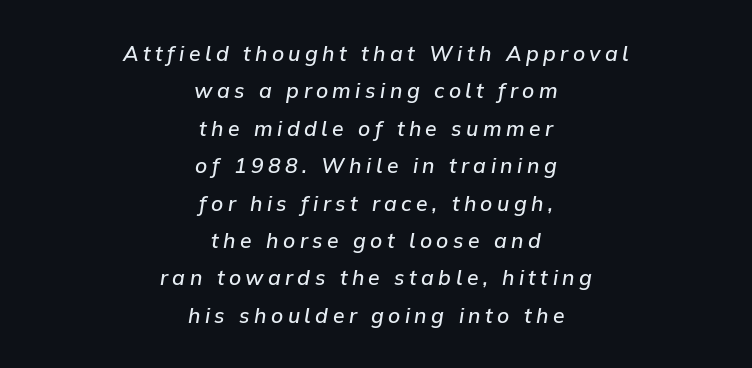
In terms of letterspacing, this is a distinctly airy, spread setting. Line starts and ends both wander, symmetrically. The lettering tilts uniformly, giving the passage an italic look. The font is running at a semibold setting, under full bold. The words here are not underlined.
